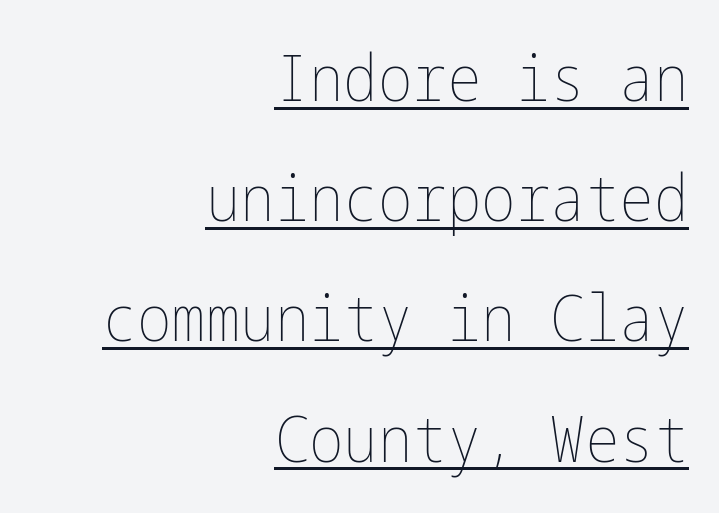
This is not heavy type; no bold has been used. Short and long lines alike share a common ending point at right. Standard letterfit; no display-style spreading of the glyphs. Check the space under the baseline: a stroke is drawn there. Posture: straight, roman, zero tilt.
